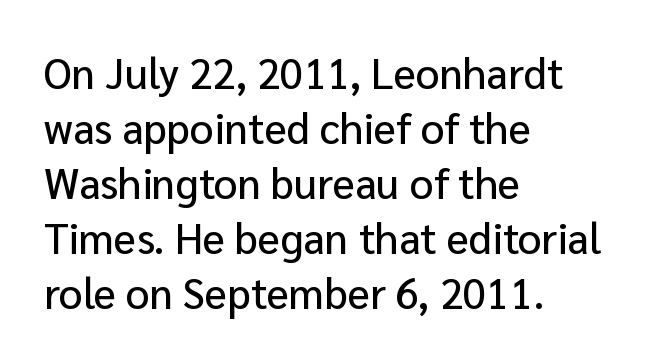
There is no visible air inserted between adjacent glyphs. Stroke terminals: plain, sans-serif. Vertically, the passage feels balanced, rows spaced as you'd expect. A typesetter would call this proportional, since set widths differ per character. The type sits square on the baseline with zero lean.
